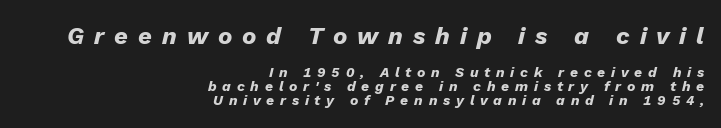
The image shows 24 px bold type, italic (leaning right); set right-aligned, tight line spacing (1.02x), unusually wide letter spacing (+0.41 em), not underlined; the first (top) block is 1.71x larger.
